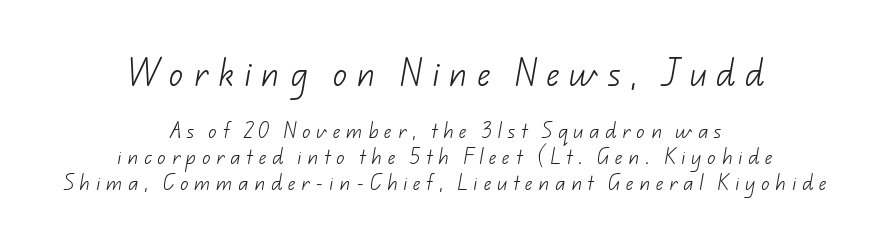
The image shows 29 px light sans-serif type; set centered, normal line spacing (1.54x), unusually wide letter spacing (+0.33 em), not underlined; the first (top) block is 1.71x larger; low stroke contrast and a small x-height.
